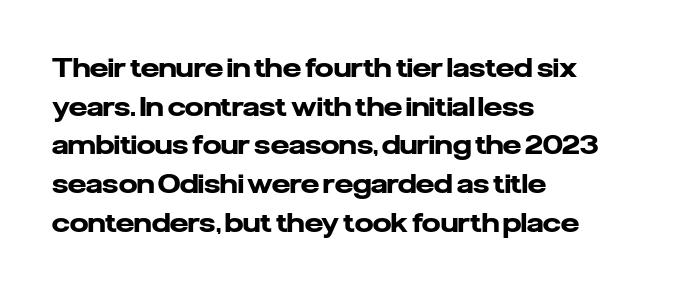
Q: Is the text bold? A: Yes.
Q: Is the text italic (slanted)? A: No, it is upright.
Q: Is the text underlined? A: No.
Q: How is the paragraph aligned? A: Left-aligned.
Q: Is the spacing between letters normal or unusually wide? A: Normal.
Q: Is the spacing between lines tight, normal or loose? A: Normal.
